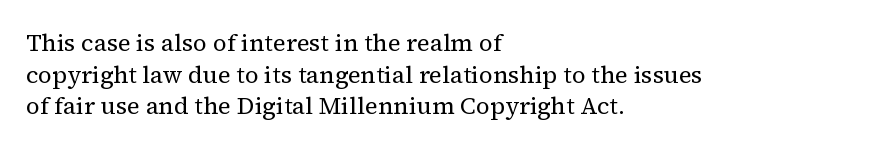
Q: Is the text bold? A: No.
Q: Is the text italic (slanted)? A: No, it is upright.
Q: Is the text underlined? A: No.
Q: How is the paragraph aligned? A: Left-aligned.
Q: Is the spacing between letters normal or unusually wide? A: Normal.
Q: Is the spacing between lines tight, normal or loose? A: Normal.
